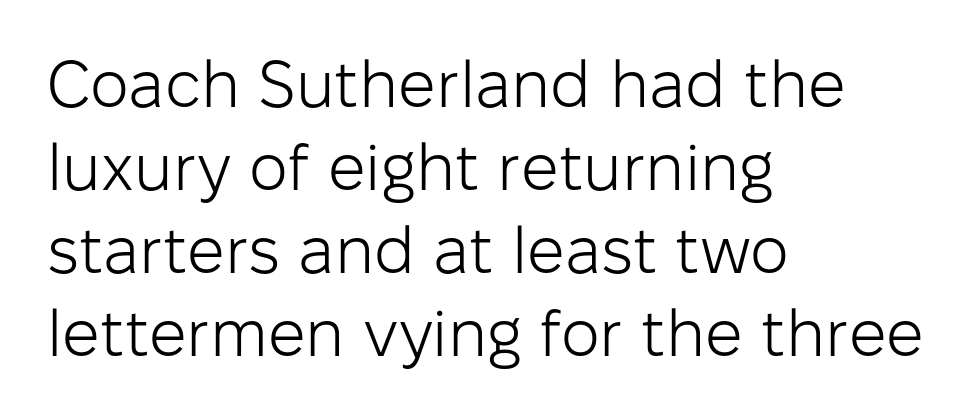
Q: Is the text bold? A: No.
Q: Is the text italic (slanted)? A: No, it is upright.
Q: Is the typeface a serif or a sans-serif typeface? A: Sans-serif.
Q: Is the text underlined? A: No.
Q: How is the paragraph aligned? A: Left-aligned.
Q: Is the spacing between letters normal or unusually wide? A: Normal.
Q: Is the spacing between lines tight, normal or loose? A: Normal.
Q: Width (condensed, normal, or wide)? A: Normal.
Q: Stroke contrast? A: Low.
Q: x-height? A: Medium.
Q: Monospaced? A: No.
